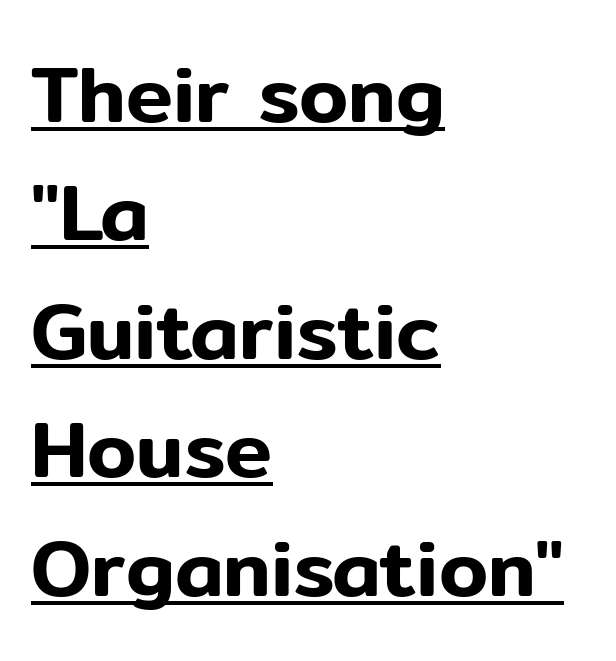
Students, note that the glyphs here touch the page at normal intervals. Casual observation: everything's shoved over to the left. This sample carries an underscore along the baseline area. Italic: no, the glyphs are upright roman. Line spacing here is normal.
